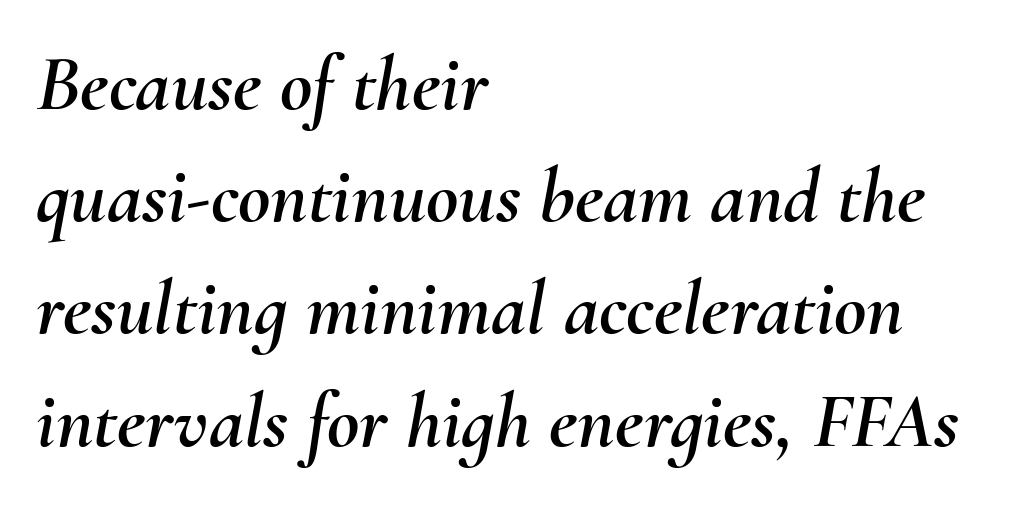
Q: Is the text italic (slanted)? A: Yes, it leans right by about 10 degrees.
Q: Is the text underlined? A: No.
Q: How is the paragraph aligned? A: Left-aligned.
Q: Is the spacing between letters normal or unusually wide? A: Normal.
Q: Is the spacing between lines tight, normal or loose? A: Normal.
Q: Width (condensed, normal, or wide)? A: Normal.
Q: Stroke contrast? A: Medium.
Q: x-height? A: Small.
Q: Monospaced? A: No.
